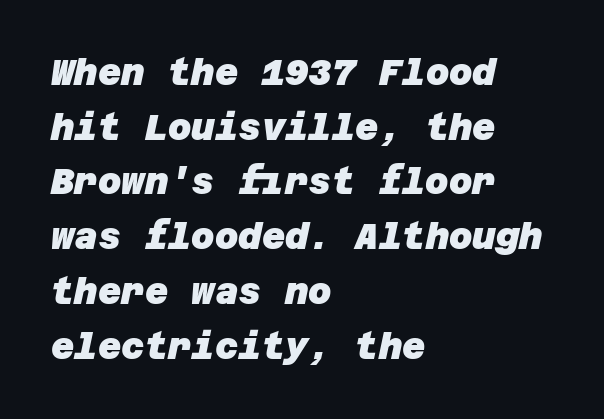
Set as a true bold cut, around the 700 mark. Summary of vertical rhythm: regular, with standard interline spacing. Every row of glyphs begins at an identical x-position on the left. This sample uses plain, unmodified letter spacing. These lines are composed in type without serifs. The specimen omits any rule beneath the text block's lines.
